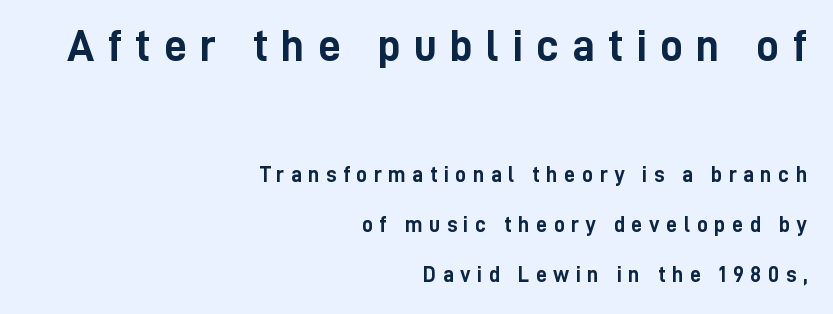
The image shows 45 px semibold, condensed sans-serif type, upright; set right-aligned, loose line spacing (2.28x), unusually wide letter spacing (+0.29 em), not underlined; the first (top) block is 2.05x larger; low stroke contrast and a medium x-height.
